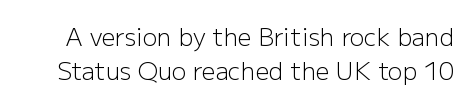
Clear beneath every line of the passage. The characters are drawn with everyday or finer stroke widths. If you drew a line through each stem, it would be perfectly vertical. Letter spacing: default. Regular leading.
